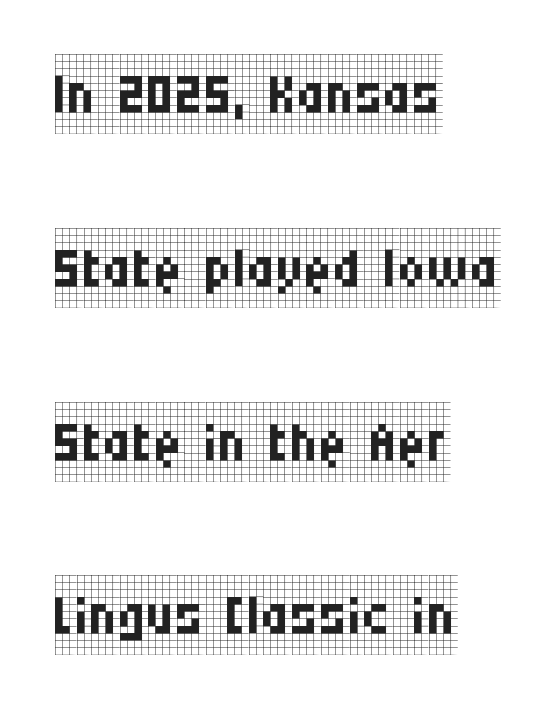
Q: Is the text bold? A: No.
Q: Is the text italic (slanted)? A: No, it is upright.
Q: Is the typeface a serif or a sans-serif typeface? A: Serif.
Q: Is the text underlined? A: No.
Q: How is the paragraph aligned? A: Left-aligned.
Q: Is the spacing between letters normal or unusually wide? A: Normal.
Q: Is the spacing between lines tight, normal or loose? A: Loose.
Q: Width (condensed, normal, or wide)? A: Condensed.
Q: Stroke contrast? A: Low.
Q: x-height? A: Large.
Q: Monospaced? A: No.
